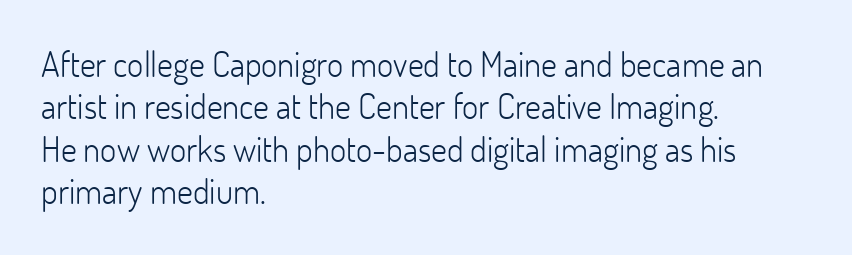
{"serif": "no", "italic": "no", "bold": "no", "weight": "light", "width": "normal", "stroke_contrast": "low", "x_height": "small", "monospaced": "no", "underline": "no", "align": "left", "line_spacing_ratio": 1.21, "letter_spacing": "normal", "letter_spacing_em": 0.0, "glyph_px": 35}
